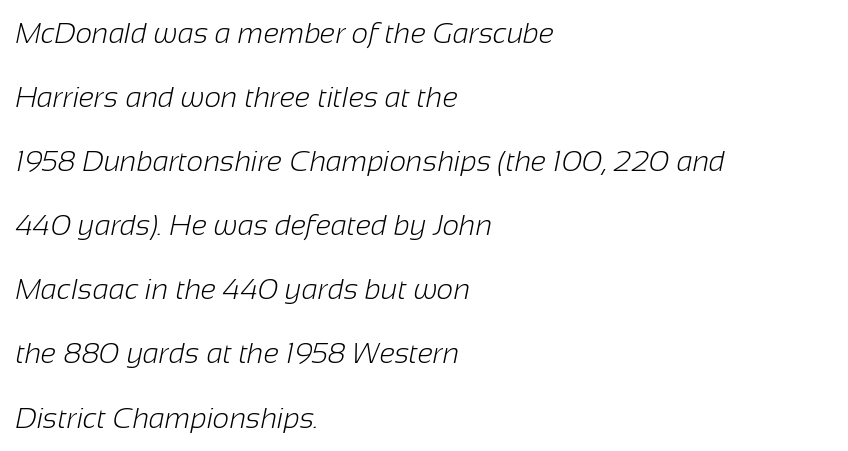
Q: Is the text bold? A: No.
Q: Is the typeface a serif or a sans-serif typeface? A: Sans-serif.
Q: Is the text underlined? A: No.
Q: How is the paragraph aligned? A: Left-aligned.
Q: Is the spacing between letters normal or unusually wide? A: Normal.
Q: Is the spacing between lines tight, normal or loose? A: Loose.
Q: Width (condensed, normal, or wide)? A: Normal.
Q: Stroke contrast? A: Low.
Q: x-height? A: Medium.
Q: Monospaced? A: No.
